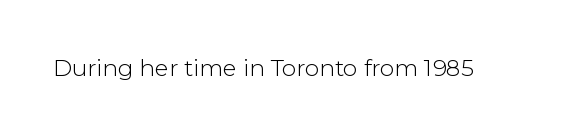
The image shows 23 px text type, upright; set normal letter spacing, not underlined.
